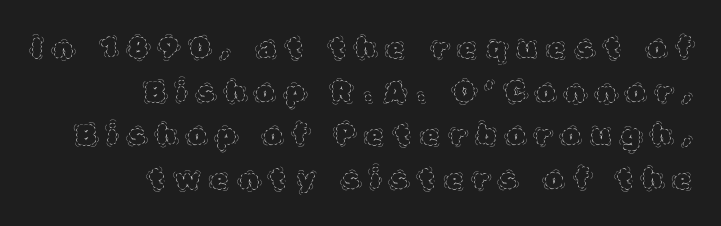
Q: Is the text bold? A: No.
Q: Is the text italic (slanted)? A: No, it is upright.
Q: Is the text underlined? A: No.
Q: How is the paragraph aligned? A: Right-aligned.
Q: Is the spacing between letters normal or unusually wide? A: Unusually wide.
Q: Is the spacing between lines tight, normal or loose? A: Normal.
Q: Width (condensed, normal, or wide)? A: Normal.
Q: x-height? A: Large.
Q: Monospaced? A: No.
